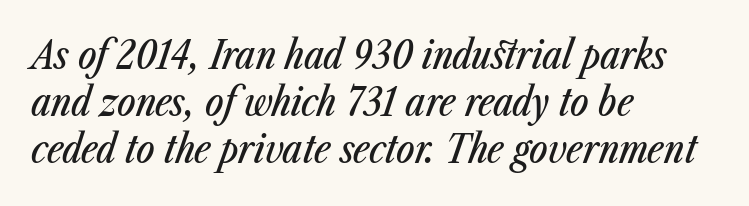
Q: Is the text italic (slanted)? A: Yes, it leans right by about 23 degrees.
Q: Is the text underlined? A: No.
Q: How is the paragraph aligned? A: Left-aligned.
Q: Is the spacing between letters normal or unusually wide? A: Normal.
Q: Width (condensed, normal, or wide)? A: Condensed.
Q: Stroke contrast? A: Low.
Q: x-height? A: Medium.
Q: Monospaced? A: No.
